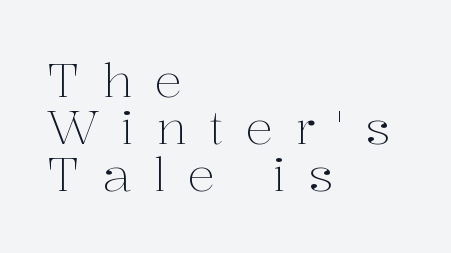
Q: Is the text bold? A: No.
Q: Is the text italic (slanted)? A: No, it is upright.
Q: Is the typeface a serif or a sans-serif typeface? A: Serif.
Q: Is the text underlined? A: No.
Q: How is the paragraph aligned? A: Left-aligned.
Q: Is the spacing between letters normal or unusually wide? A: Unusually wide.
Q: Is the spacing between lines tight, normal or loose? A: Tight.
Q: Width (condensed, normal, or wide)? A: Normal.
Q: Stroke contrast? A: Medium.
Q: x-height? A: Medium.
Q: Monospaced? A: No.
